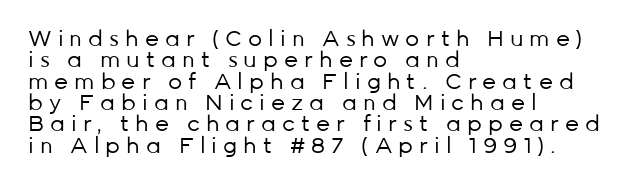
The image shows 22 px text type, upright; set left-aligned, tight line spacing (0.97x), unusually wide letter spacing (+0.27 em), not underlined.
